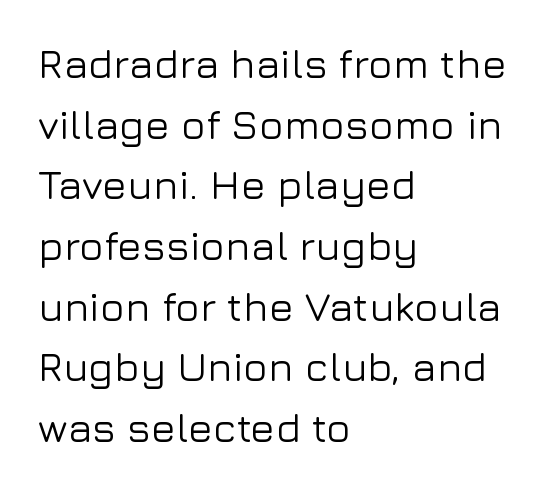
Q: Is the text italic (slanted)? A: No, it is upright.
Q: Is the typeface a serif or a sans-serif typeface? A: Sans-serif.
Q: Is the text underlined? A: No.
Q: How is the paragraph aligned? A: Left-aligned.
Q: Is the spacing between letters normal or unusually wide? A: Normal.
Q: Is the spacing between lines tight, normal or loose? A: Normal.
Q: Width (condensed, normal, or wide)? A: Normal.
Q: Stroke contrast? A: Low.
Q: x-height? A: Medium.
Q: Monospaced? A: No.
